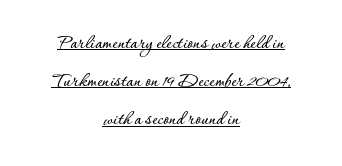
{"underline": "yes", "align": "center", "line_spacing": "loose", "line_spacing_ratio": 1.91, "letter_spacing": "normal", "letter_spacing_em": 0.0, "glyph_px": 20}
